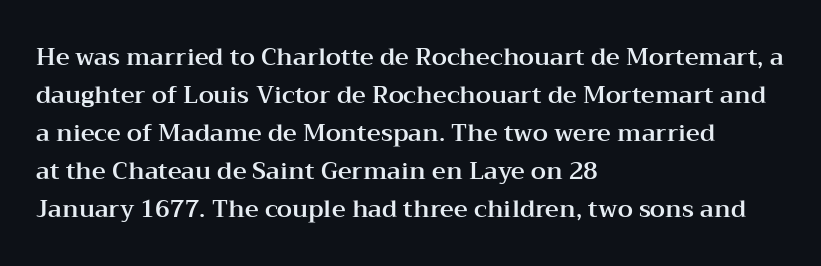
The specimen omits any rule beneath the text block's lines. Alignment: flush left. Italic? Not at all — the glyphs are vertical. The lines sit at an ordinary, default distance from one another. You could call the tracking neutral — neither tight nor loose.
